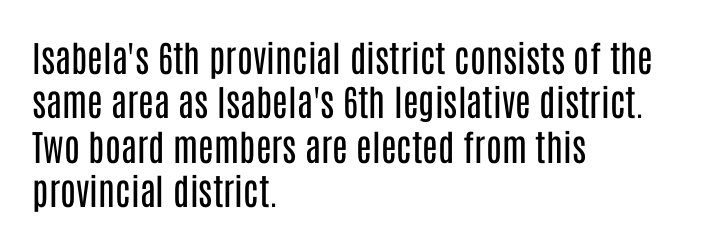
{"serif": "no", "italic": "no", "bold": "no", "weight": "regular", "width": "condensed", "stroke_contrast": "low", "x_height": "large", "monospaced": "no", "underline": "no", "align": "left", "line_spacing_ratio": 1.23, "letter_spacing": "normal", "letter_spacing_em": 0.0, "glyph_px": 36}
